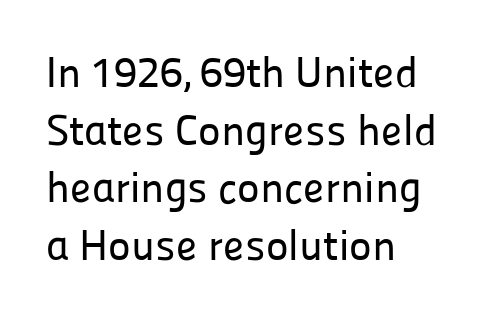
Compared with a centered layout, this one pins lines to the left instead. Examine the stroke ends and you'll find no serifs. Summary of vertical rhythm: regular, with standard interline spacing. Letters rest on an invisible, unmarked baseline. Italic: no, the glyphs are upright roman.
